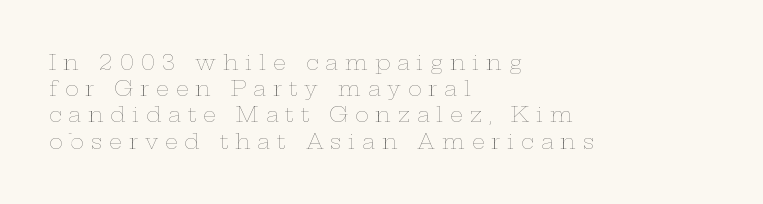
{"italic": "no", "bold": "no", "underline": "no", "align": "left", "line_spacing": "normal", "line_spacing_ratio": 1.25, "letter_spacing": "wide", "letter_spacing_em": 0.32, "glyph_px": 21}
